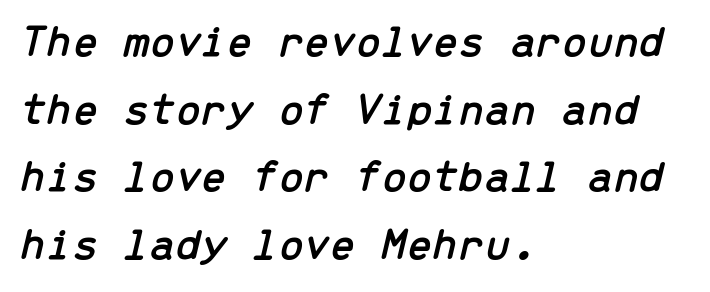
{"italic": "yes", "lean": "right", "slant_degrees": 13, "width": "normal", "stroke_contrast": "low", "x_height": "medium", "monospaced": "yes", "underline": "no", "align": "left", "line_spacing": "normal", "line_spacing_ratio": 1.47, "letter_spacing": "normal", "letter_spacing_em": 0.0, "glyph_px": 46}
